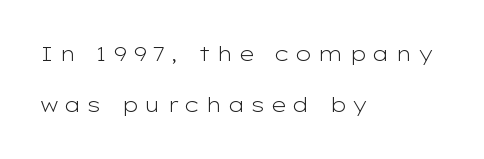
Q: Is the text bold? A: No.
Q: Is the text italic (slanted)? A: No, it is upright.
Q: Is the text underlined? A: No.
Q: How is the paragraph aligned? A: Left-aligned.
Q: Is the spacing between letters normal or unusually wide? A: Unusually wide.
Q: Is the spacing between lines tight, normal or loose? A: Loose.
